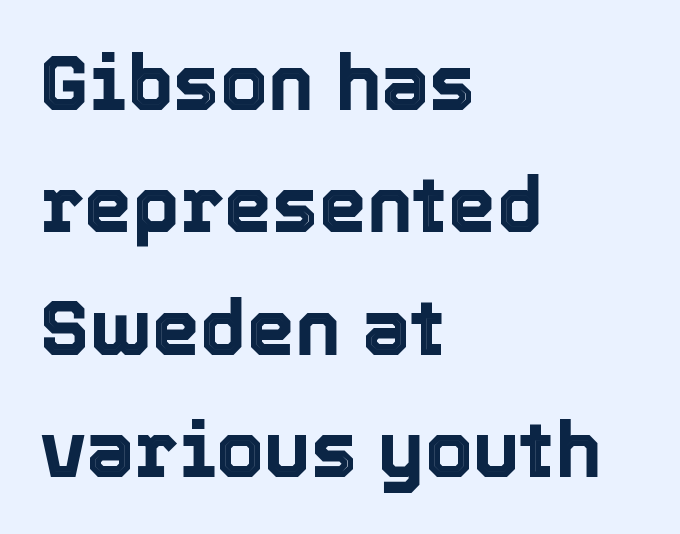
Q: Is the text italic (slanted)? A: No, it is upright.
Q: Is the text underlined? A: No.
Q: How is the paragraph aligned? A: Left-aligned.
Q: Is the spacing between letters normal or unusually wide? A: Normal.
Q: Is the spacing between lines tight, normal or loose? A: Normal.
Q: Width (condensed, normal, or wide)? A: Normal.
Q: x-height? A: Medium.
Q: Monospaced? A: No.
